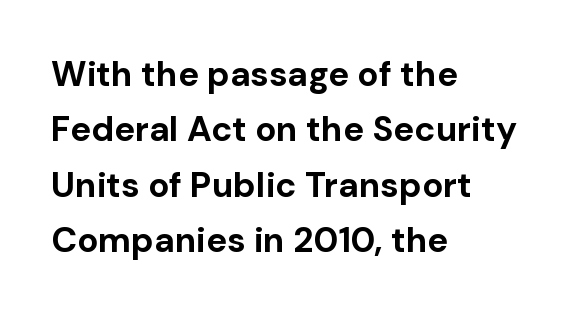
The image shows 35 px bold sans-serif type, upright; set left-aligned, normal line spacing (1.58x), normal letter spacing, not underlined; low stroke contrast and a medium x-height.
